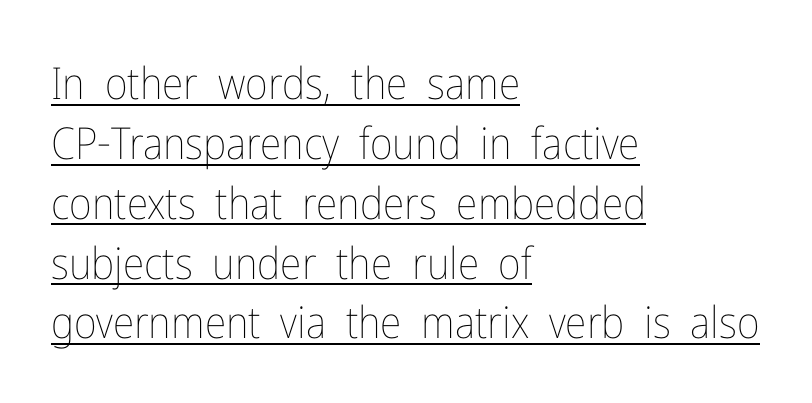
The specimen includes a rule beneath the text block's lines. Proportional: the letters do not fall into vertical columns. Rendered with straight, roman letterforms. Successive baselines arrive at the customary interval. This sample is left-justified, so line endings fall wherever the words run out.
